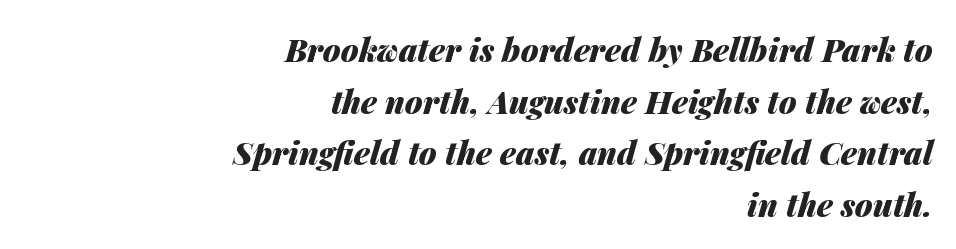
{"italic": "yes", "lean": "right", "slant_degrees": 14, "bold": "yes", "weight": "heavy", "width": "normal", "stroke_contrast": "medium", "x_height": "medium", "monospaced": "no", "underline": "no", "align": "right", "line_spacing": "normal", "line_spacing_ratio": 1.61, "letter_spacing": "normal", "letter_spacing_em": 0.0, "glyph_px": 32}
